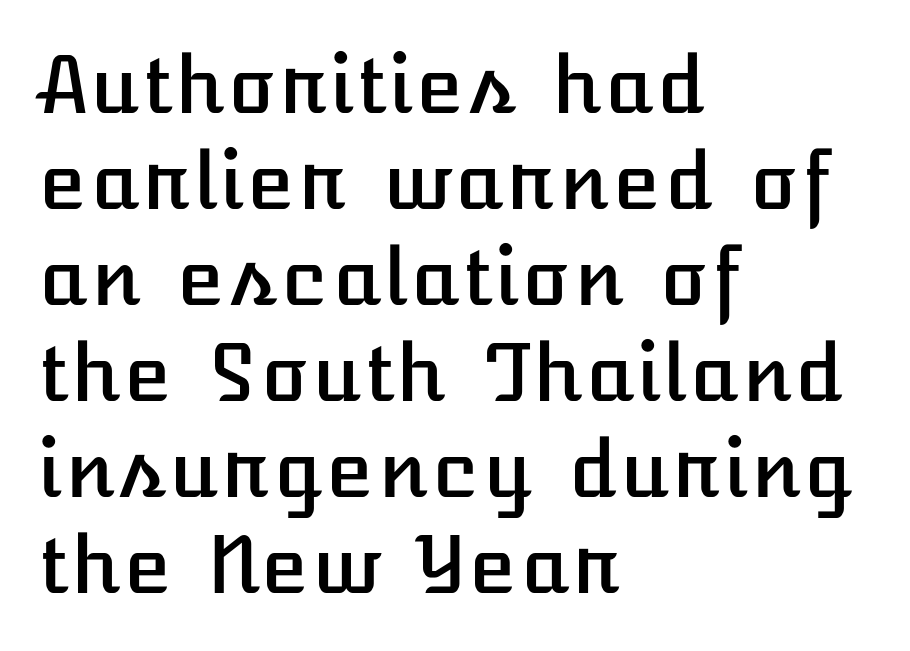
Q: Is the text italic (slanted)? A: No, it is upright.
Q: Is the text underlined? A: No.
Q: How is the paragraph aligned? A: Left-aligned.
Q: Is the spacing between letters normal or unusually wide? A: Normal.
Q: Width (condensed, normal, or wide)? A: Normal.
Q: Stroke contrast? A: Low.
Q: x-height? A: Medium.
